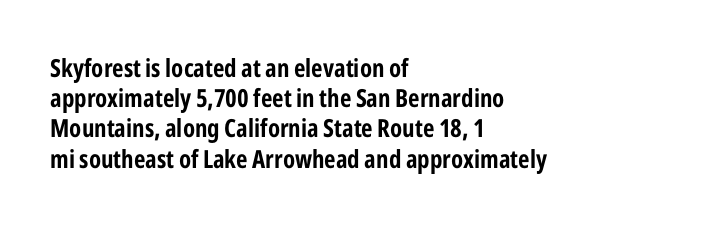
Q: Is the text bold? A: Yes.
Q: Is the text italic (slanted)? A: No, it is upright.
Q: Is the text underlined? A: No.
Q: How is the paragraph aligned? A: Left-aligned.
Q: Is the spacing between letters normal or unusually wide? A: Normal.
